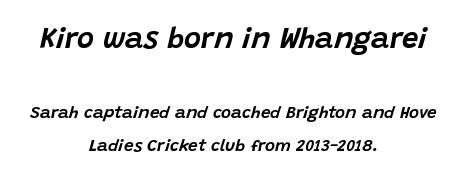
The image shows 29 px text type, italic (leaning right); set centered, loose line spacing (1.93x), normal letter spacing, not underlined; the first (top) block is 1.71x larger; low stroke contrast and a large x-height.
